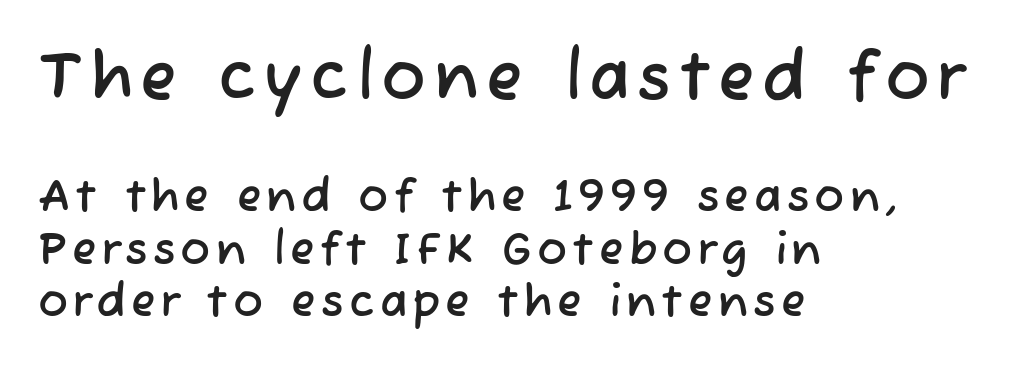
The image shows 67 px sans-serif type; set left-aligned, line spacing 1.17x, not underlined; the first (top) block is 1.49x larger; low stroke contrast and a medium x-height.
